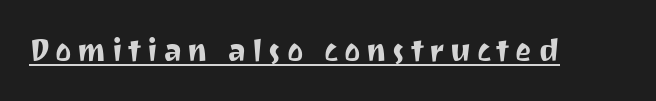
{"serif": "no", "italic": "no", "width": "normal", "stroke_contrast": "medium", "x_height": "medium", "monospaced": "no", "underline": "yes", "glyph_px": 31}
